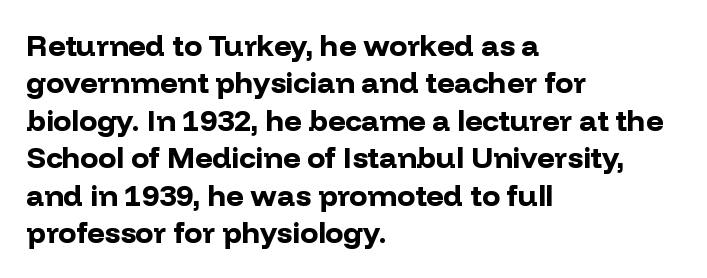
Q: Is the text bold? A: Yes.
Q: Is the text italic (slanted)? A: No, it is upright.
Q: Is the typeface a serif or a sans-serif typeface? A: Sans-serif.
Q: Is the text underlined? A: No.
Q: How is the paragraph aligned? A: Left-aligned.
Q: Is the spacing between letters normal or unusually wide? A: Normal.
Q: Is the spacing between lines tight, normal or loose? A: Normal.
Q: Width (condensed, normal, or wide)? A: Normal.
Q: Stroke contrast? A: Low.
Q: x-height? A: Medium.
Q: Monospaced? A: No.
